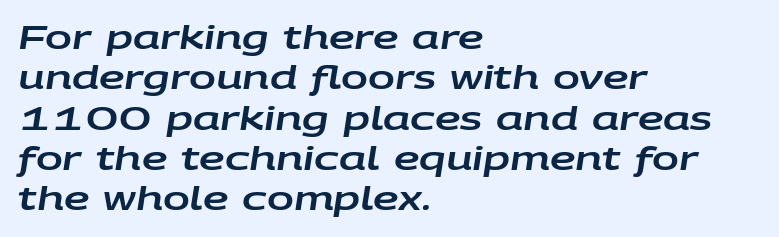
{"italic": "yes", "lean": "right", "slant_degrees": 9, "width": "wide", "stroke_contrast": "low", "x_height": "large", "monospaced": "no", "underline": "no", "align": "left", "line_spacing": "normal", "line_spacing_ratio": 1.26, "letter_spacing": "normal", "letter_spacing_em": 0.0, "glyph_px": 32}
